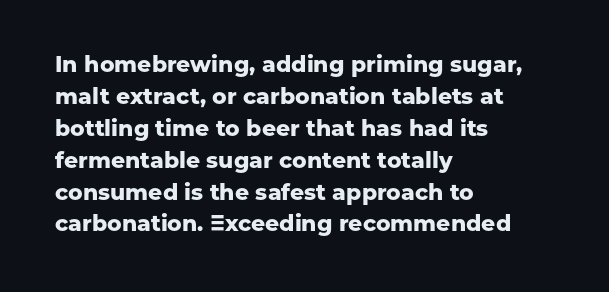
The image shows 22 px bold type, upright; set left-aligned, normal line spacing (1.45x), normal letter spacing, not underlined.
